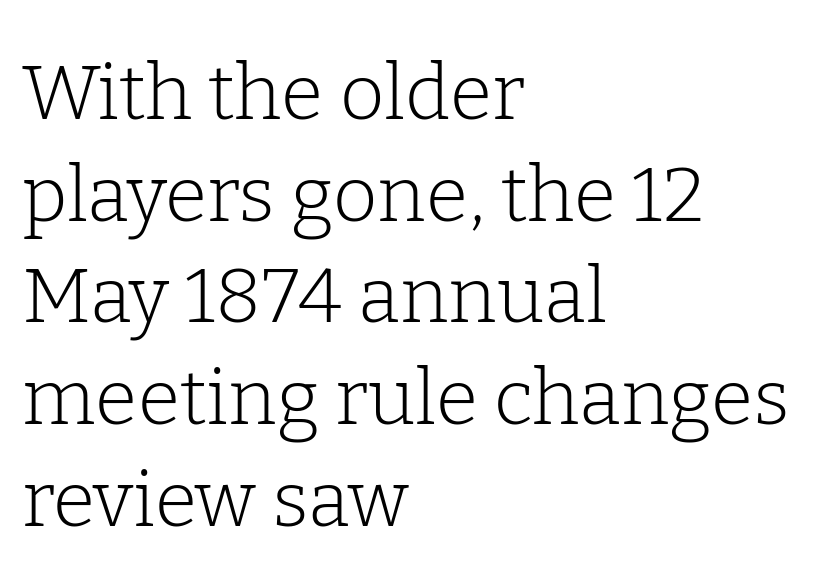
Q: Is the text bold? A: No.
Q: Is the text italic (slanted)? A: No, it is upright.
Q: Is the typeface a serif or a sans-serif typeface? A: Serif.
Q: Is the text underlined? A: No.
Q: How is the paragraph aligned? A: Left-aligned.
Q: Is the spacing between letters normal or unusually wide? A: Normal.
Q: Is the spacing between lines tight, normal or loose? A: Normal.
Q: Width (condensed, normal, or wide)? A: Normal.
Q: Stroke contrast? A: Low.
Q: x-height? A: Medium.
Q: Monospaced? A: No.
